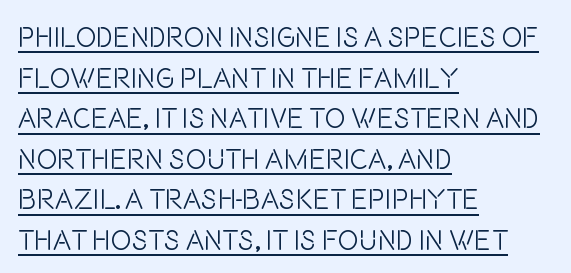
{"serif": "no", "italic": "no", "bold": "no", "weight": "light", "width": "condensed", "stroke_contrast": "low", "x_height": "large", "monospaced": "no", "underline": "yes", "align": "left", "line_spacing": "normal", "line_spacing_ratio": 1.45, "letter_spacing": "normal", "letter_spacing_em": 0.0, "glyph_px": 28}
